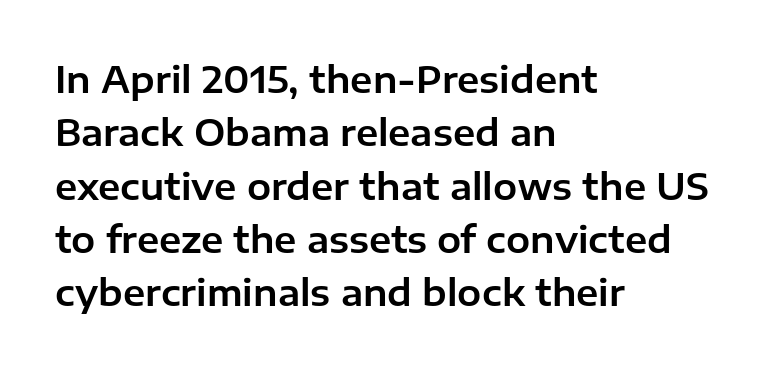
The image shows 36 px sans-serif type, upright; set left-aligned, normal line spacing (1.48x), normal letter spacing, not underlined; low stroke contrast and a medium x-height.
